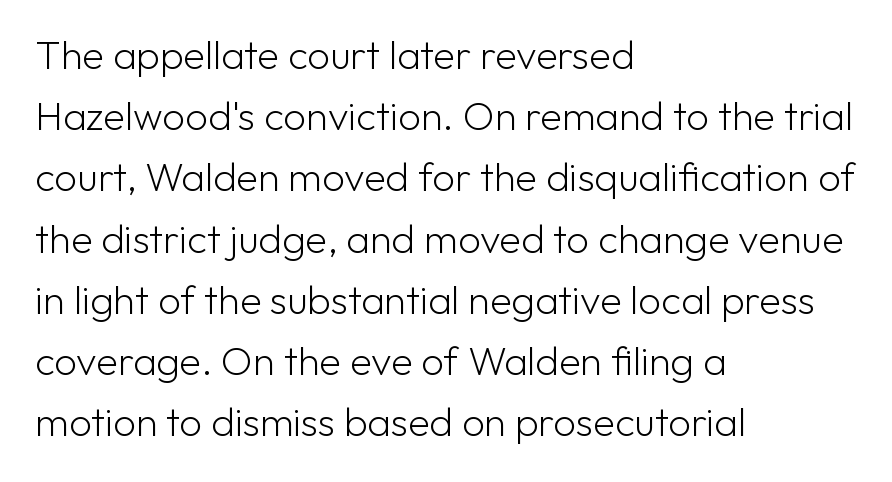
{"serif": "no", "italic": "no", "bold": "no", "weight": "light", "width": "normal", "stroke_contrast": "low", "x_height": "medium", "monospaced": "no", "underline": "no", "align": "left", "line_spacing": "normal", "line_spacing_ratio": 1.53, "letter_spacing": "normal", "letter_spacing_em": 0.0, "glyph_px": 40}
